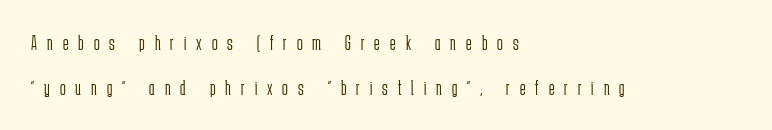
{"italic": "no", "bold": "no", "underline": "no", "align": "left", "line_spacing": "loose", "line_spacing_ratio": 2.12, "letter_spacing": "wide", "letter_spacing_em": 0.48, "glyph_px": 21}
